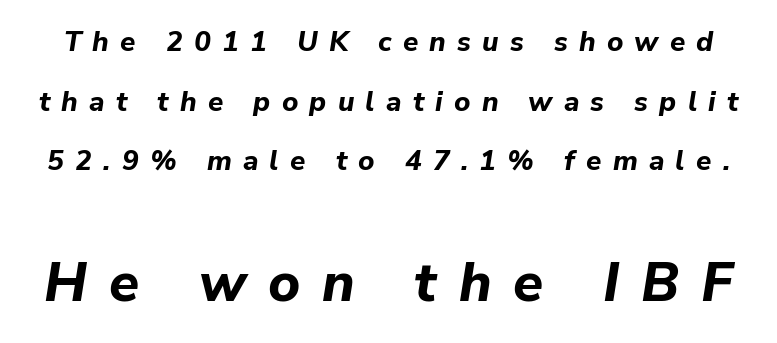
Q: Is the text bold? A: Yes.
Q: Is the text italic (slanted)? A: Yes, it leans right by about 9 degrees.
Q: Is the text underlined? A: No.
Q: Is the spacing between letters normal or unusually wide? A: Unusually wide.
Q: Is the spacing between lines tight, normal or loose? A: Loose.
Q: Which block of text is set in a larger size, the first (top) or the second (bottom)? A: The second (bottom) one.
Q: Width (condensed, normal, or wide)? A: Normal.
Q: Stroke contrast? A: Low.
Q: x-height? A: Medium.
Q: Monospaced? A: No.
